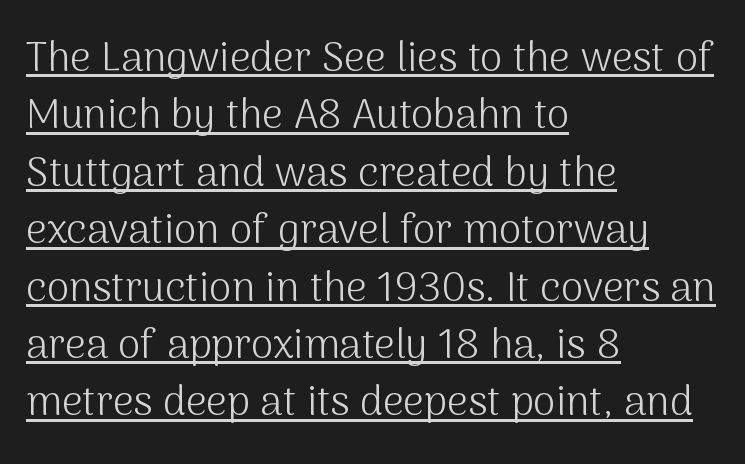
Q: Is the text bold? A: No.
Q: Is the text italic (slanted)? A: No, it is upright.
Q: Is the typeface a serif or a sans-serif typeface? A: Sans-serif.
Q: Is the text underlined? A: Yes.
Q: How is the paragraph aligned? A: Left-aligned.
Q: Is the spacing between letters normal or unusually wide? A: Normal.
Q: Is the spacing between lines tight, normal or loose? A: Normal.
Q: Width (condensed, normal, or wide)? A: Normal.
Q: Stroke contrast? A: Medium.
Q: x-height? A: Medium.
Q: Monospaced? A: No.
